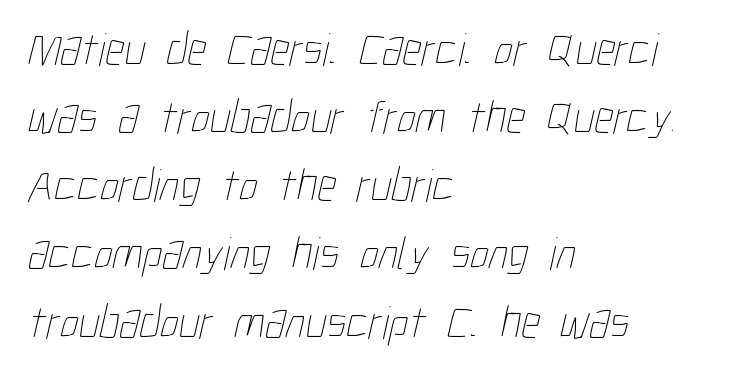
Q: Is the text bold? A: No.
Q: Is the text underlined? A: No.
Q: How is the paragraph aligned? A: Left-aligned.
Q: Is the spacing between letters normal or unusually wide? A: Normal.
Q: Is the spacing between lines tight, normal or loose? A: Normal.
Q: Width (condensed, normal, or wide)? A: Condensed.
Q: Stroke contrast? A: Low.
Q: x-height? A: Medium.
Q: Monospaced? A: No.
